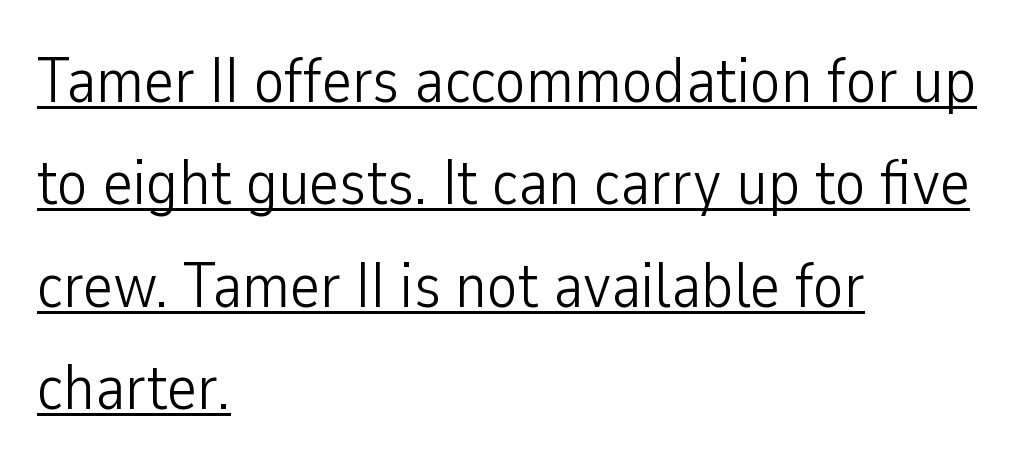
The image shows 64 px light, condensed sans-serif type, upright; set left-aligned, normal line spacing (1.6x), normal letter spacing, underlined; low stroke contrast and a medium x-height.
